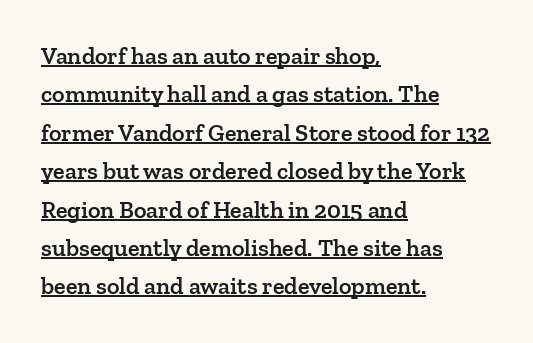
{"italic": "no", "bold": "semi", "underline": "yes", "align": "left", "line_spacing": "normal", "line_spacing_ratio": 1.6, "letter_spacing": "normal", "letter_spacing_em": 0.0, "glyph_px": 24}
